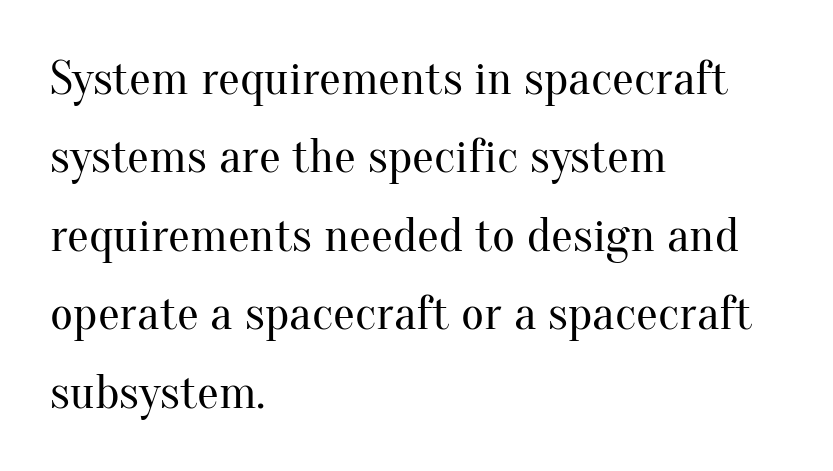
Q: Is the text bold? A: No.
Q: Is the text italic (slanted)? A: No, it is upright.
Q: Is the typeface a serif or a sans-serif typeface? A: Serif.
Q: Is the text underlined? A: No.
Q: How is the paragraph aligned? A: Left-aligned.
Q: Is the spacing between letters normal or unusually wide? A: Normal.
Q: Is the spacing between lines tight, normal or loose? A: Normal.
Q: Width (condensed, normal, or wide)? A: Normal.
Q: Stroke contrast? A: Medium.
Q: x-height? A: Small.
Q: Monospaced? A: No.
